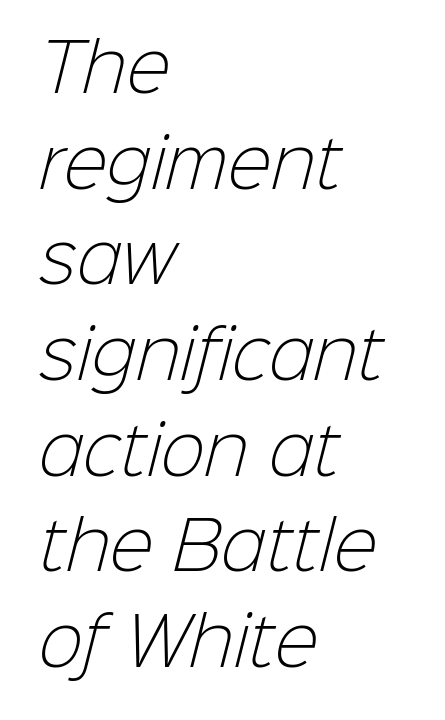
{"serif": "no", "bold": "no", "weight": "light", "width": "normal", "stroke_contrast": "low", "x_height": "medium", "monospaced": "no", "underline": "no", "align": "left", "line_spacing": "normal", "line_spacing_ratio": 1.45, "letter_spacing": "normal", "letter_spacing_em": 0.0, "glyph_px": 66}
